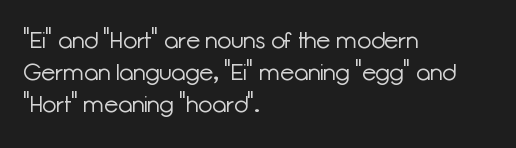
Caption: standard tracking, unaltered. Does the leading feel generous? No, just average. The lines are quadded left. Check the space under the baseline: it is left empty.
